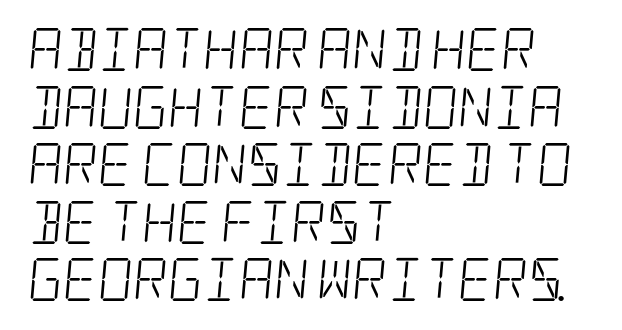
The image shows 43 px light, condensed serif type; set left-aligned, normal line spacing (1.34x), normal letter spacing, not underlined; low stroke contrast and a large x-height.
